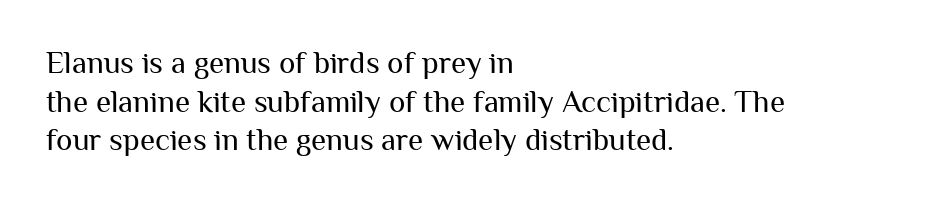
Q: Is the text bold? A: No.
Q: Is the text italic (slanted)? A: No, it is upright.
Q: Is the typeface a serif or a sans-serif typeface? A: Sans-serif.
Q: Is the text underlined? A: No.
Q: How is the paragraph aligned? A: Left-aligned.
Q: Is the spacing between letters normal or unusually wide? A: Normal.
Q: Is the spacing between lines tight, normal or loose? A: Normal.
Q: Width (condensed, normal, or wide)? A: Normal.
Q: Stroke contrast? A: Medium.
Q: x-height? A: Medium.
Q: Monospaced? A: No.
